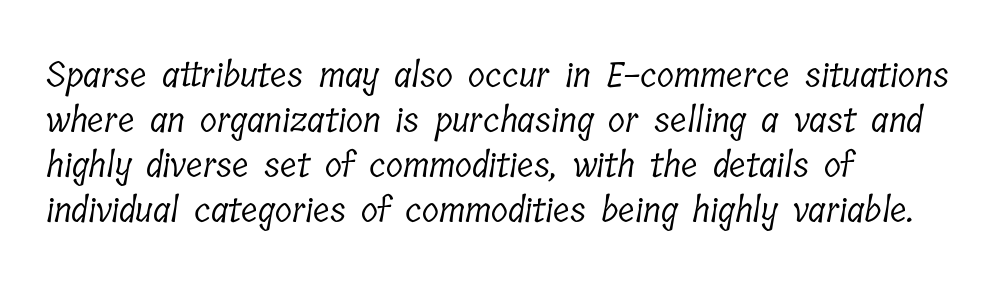
Q: Is the text bold? A: No.
Q: Is the typeface a serif or a sans-serif typeface? A: Serif.
Q: Is the text underlined? A: No.
Q: How is the paragraph aligned? A: Left-aligned.
Q: Is the spacing between letters normal or unusually wide? A: Normal.
Q: Is the spacing between lines tight, normal or loose? A: Normal.
Q: Width (condensed, normal, or wide)? A: Condensed.
Q: Stroke contrast? A: Low.
Q: x-height? A: Medium.
Q: Monospaced? A: No.
